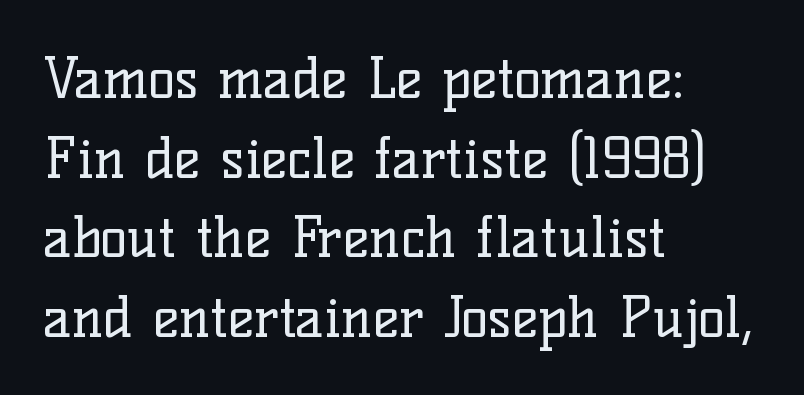
Q: Is the text bold? A: No.
Q: Is the text italic (slanted)? A: No, it is upright.
Q: Is the typeface a serif or a sans-serif typeface? A: Serif.
Q: Is the text underlined? A: No.
Q: How is the paragraph aligned? A: Left-aligned.
Q: Is the spacing between letters normal or unusually wide? A: Normal.
Q: Is the spacing between lines tight, normal or loose? A: Normal.
Q: Width (condensed, normal, or wide)? A: Normal.
Q: Stroke contrast? A: Low.
Q: x-height? A: Medium.
Q: Monospaced? A: No.
